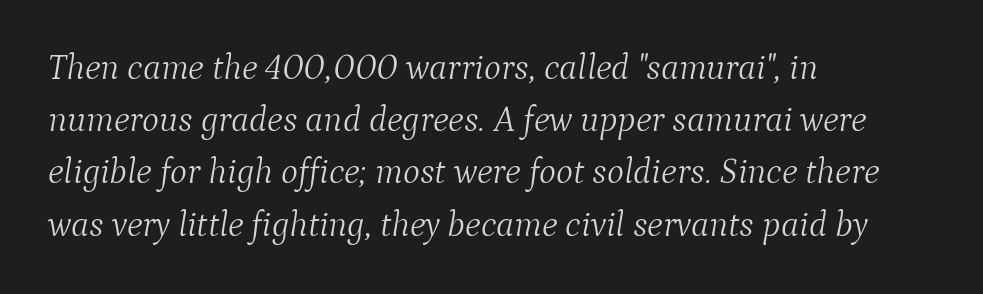
{"serif": "yes", "italic": "yes", "lean": "right", "slant_degrees": 9, "bold": "no", "weight": "light", "width": "normal", "stroke_contrast": "medium", "x_height": "medium", "monospaced": "no", "underline": "no", "align": "left", "line_spacing": "normal", "line_spacing_ratio": 1.45, "letter_spacing": "normal", "letter_spacing_em": 0.0, "glyph_px": 36}
